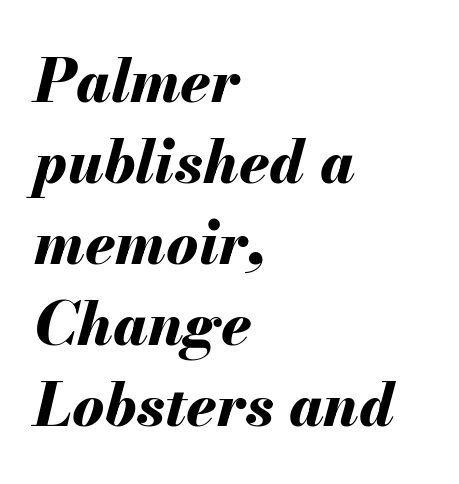
An italicized treatment has been applied to the whole sample. These lines carry a lot of weight — the face is fully bold. This rendering uses left alignment, leaving the right contour irregular. Type without underlining. Characters follow at the spacing the type designer built in. Proportional: the letters do not fall into vertical columns.
